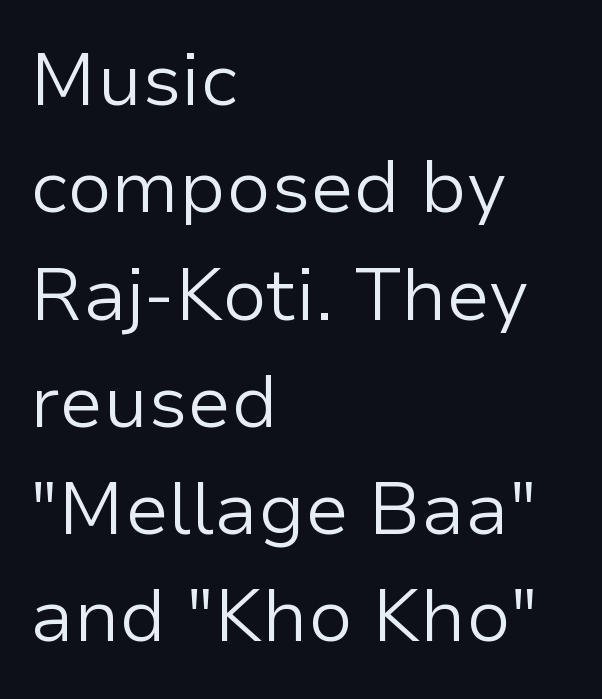
The image shows 74 px light sans-serif type, upright; set left-aligned, normal line spacing (1.45x), normal letter spacing, not underlined; low stroke contrast and a medium x-height.
